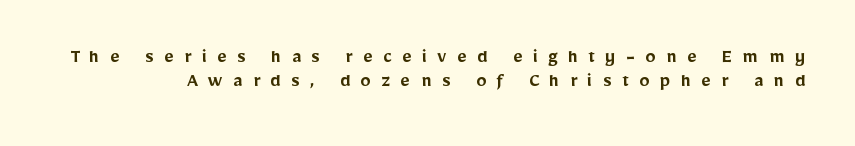
{"italic": "no", "bold": "semi", "underline": "no", "line_spacing": "tight", "line_spacing_ratio": 1.13, "letter_spacing": "wide", "letter_spacing_em": 0.49, "glyph_px": 21}
